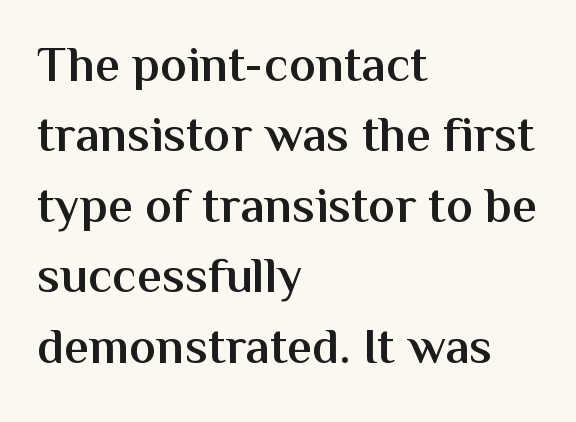
{"serif": "no", "italic": "no", "bold": "semi", "weight": "semibold", "width": "normal", "stroke_contrast": "medium", "x_height": "medium", "monospaced": "no", "underline": "no", "align": "left", "line_spacing": "normal", "line_spacing_ratio": 1.41, "letter_spacing": "normal", "letter_spacing_em": 0.0, "glyph_px": 50}
